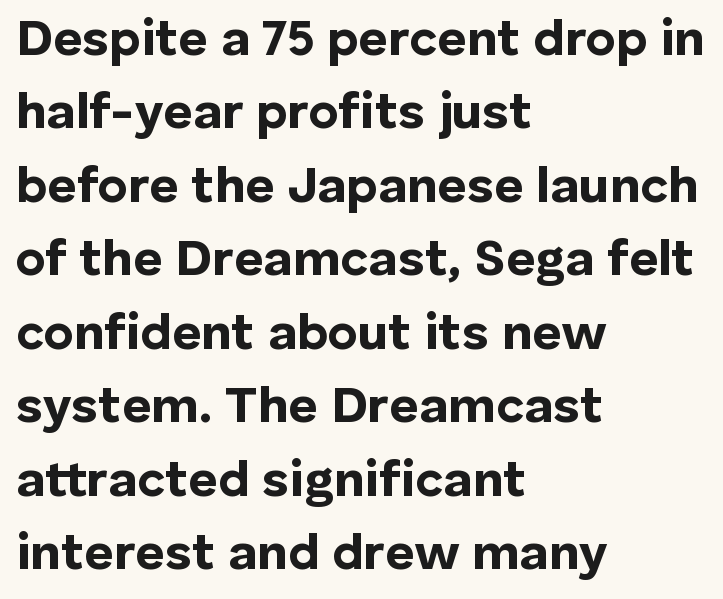
The image shows 51 px bold sans-serif type, upright; set left-aligned, normal line spacing (1.44x), normal letter spacing, not underlined; low stroke contrast and a medium x-height.
